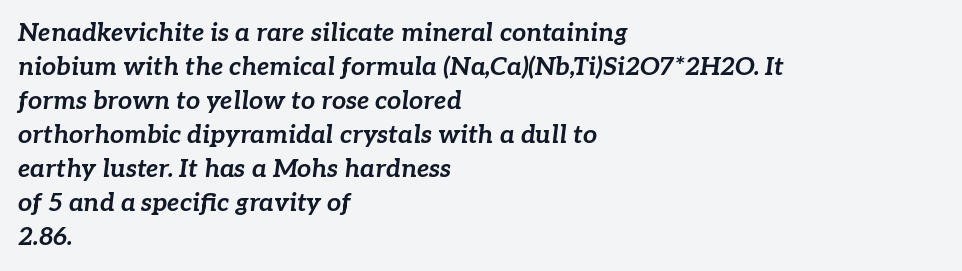
Q: Is the text bold? A: Yes.
Q: Is the text italic (slanted)? A: Yes, it leans right by about 7 degrees.
Q: Is the text underlined? A: No.
Q: How is the paragraph aligned? A: Left-aligned.
Q: Is the spacing between letters normal or unusually wide? A: Normal.
Q: Is the spacing between lines tight, normal or loose? A: Normal.
